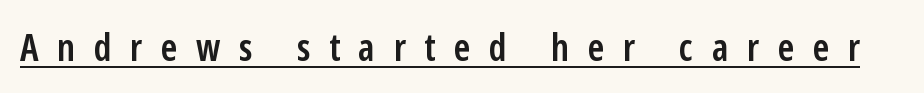
Q: Is the text bold? A: Semi-bold.
Q: Is the text italic (slanted)? A: No, it is upright.
Q: Is the typeface a serif or a sans-serif typeface? A: Sans-serif.
Q: Is the text underlined? A: Yes.
Q: Is the spacing between letters normal or unusually wide? A: Unusually wide.
Q: Width (condensed, normal, or wide)? A: Condensed.
Q: Stroke contrast? A: Low.
Q: x-height? A: Medium.
Q: Monospaced? A: No.
